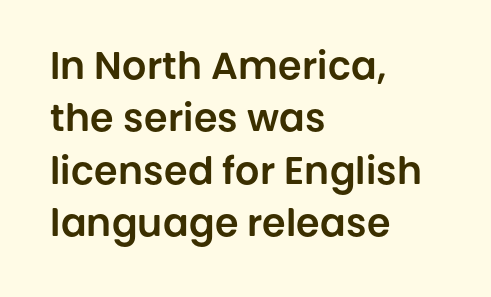
{"serif": "no", "italic": "no", "width": "normal", "stroke_contrast": "low", "x_height": "large", "monospaced": "no", "underline": "no", "align": "left", "line_spacing": "normal", "line_spacing_ratio": 1.38, "letter_spacing": "normal", "letter_spacing_em": 0.0, "glyph_px": 38}
